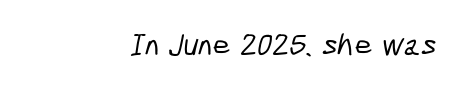
{"serif": "no", "width": "condensed", "stroke_contrast": "low", "x_height": "medium", "monospaced": "no", "underline": "no", "letter_spacing": "normal", "letter_spacing_em": 0.0, "glyph_px": 32}
